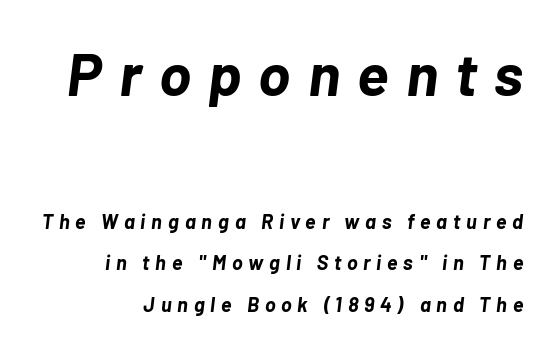
Descenders hang freely into open space. The letters advance in unequal steps, a hallmark of proportional type. When letters slant like this, we call the style italic. A great deal of white space separates one row of letters from the next.
